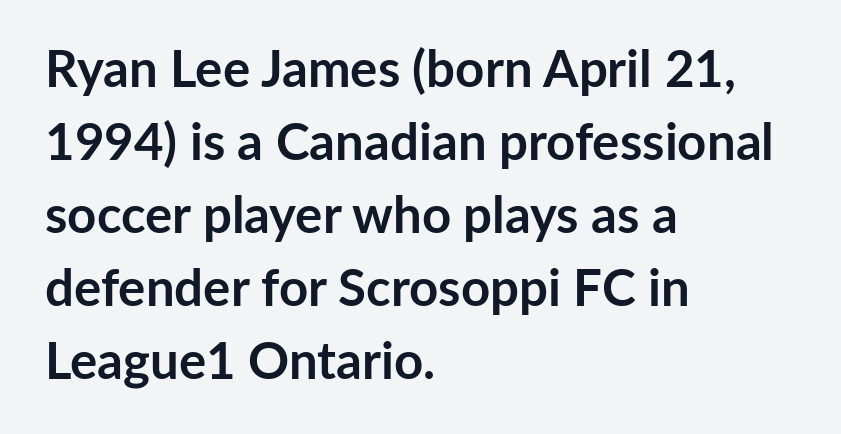
{"serif": "no", "italic": "no", "bold": "yes", "weight": "semibold", "width": "normal", "stroke_contrast": "low", "x_height": "medium", "monospaced": "no", "underline": "no", "align": "left", "line_spacing": "normal", "line_spacing_ratio": 1.43, "letter_spacing": "normal", "letter_spacing_em": 0.0, "glyph_px": 51}
